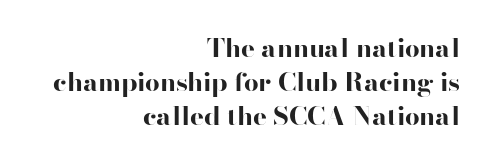
Q: Is the text bold? A: Yes.
Q: Is the text italic (slanted)? A: No, it is upright.
Q: Is the text underlined? A: No.
Q: How is the paragraph aligned? A: Right-aligned.
Q: Is the spacing between letters normal or unusually wide? A: Normal.
Q: Is the spacing between lines tight, normal or loose? A: Normal.
